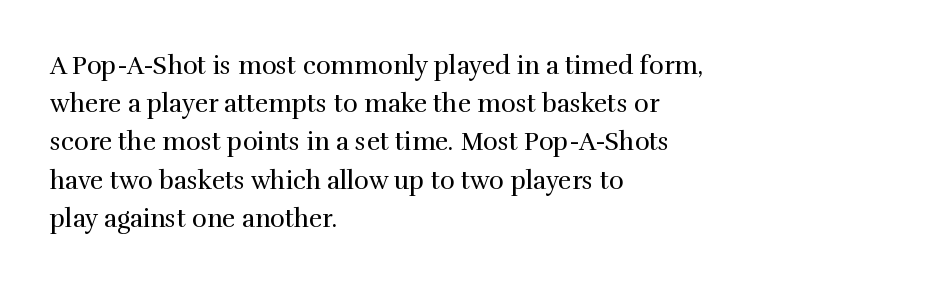
Q: Is the text bold? A: No.
Q: Is the text italic (slanted)? A: No, it is upright.
Q: Is the text underlined? A: No.
Q: How is the paragraph aligned? A: Left-aligned.
Q: Is the spacing between letters normal or unusually wide? A: Normal.
Q: Is the spacing between lines tight, normal or loose? A: Normal.
